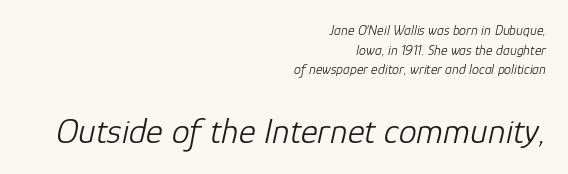
The image shows 36 px light type, italic (leaning right); set right-aligned, normal line spacing (1.41x), normal letter spacing, not underlined; the second (bottom) block is 2.57x larger; low stroke contrast and a medium x-height.
